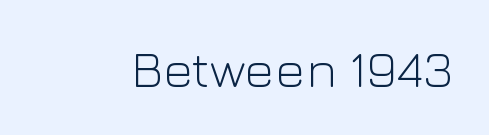
{"serif": "no", "italic": "no", "bold": "no", "weight": "light", "width": "normal", "stroke_contrast": "low", "x_height": "medium", "monospaced": "no", "underline": "no", "letter_spacing": "normal", "letter_spacing_em": 0.0, "glyph_px": 52}
